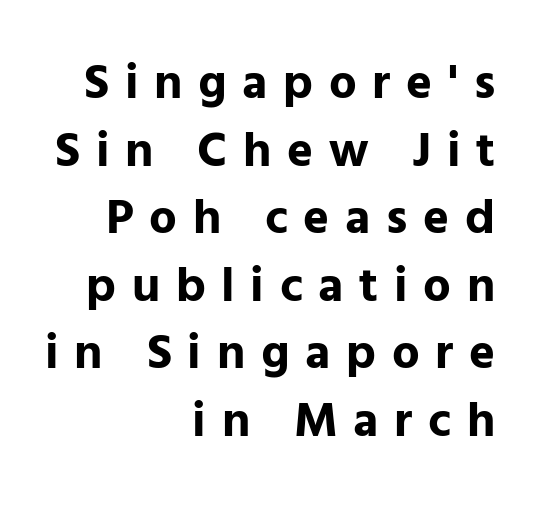
Tracking here is generous; glyphs stand well apart from one another. Horizontally, the lines are justified to the trailing edge only. The lettering stays uniformly vertical, giving the passage a roman look. The vertical gap from one line to the next is medium.
